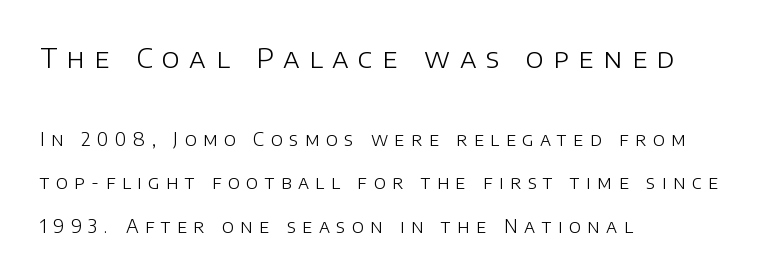
Q: Is the text bold? A: No.
Q: Is the text italic (slanted)? A: No, it is upright.
Q: Is the text underlined? A: No.
Q: How is the paragraph aligned? A: Left-aligned.
Q: Is the spacing between letters normal or unusually wide? A: Unusually wide.
Q: Is the spacing between lines tight, normal or loose? A: Loose.
Q: Which block of text is set in a larger size, the first (top) or the second (bottom)? A: The first (top) one.
